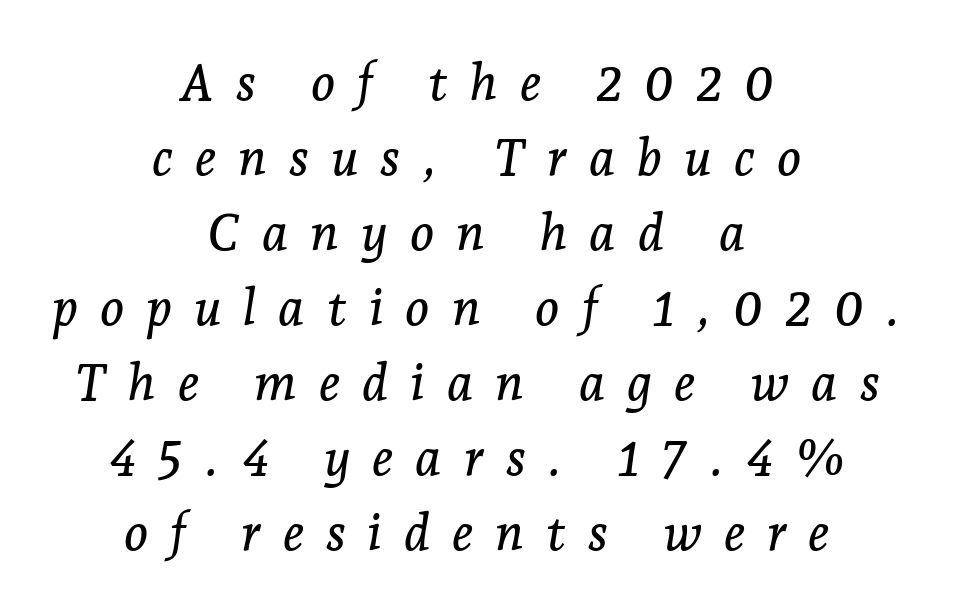
Character widths vary here, with narrow letters taking less room than wide ones. Examine the stroke ends and you'll spot serifs. The horizontal fit of the characters is loose and conspicuously gappy. The string is rendered with underlining switched off. Slanted lettering throughout.
